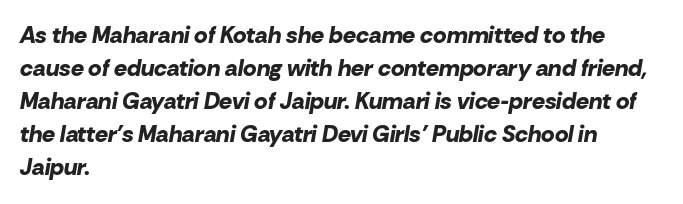
Q: Is the text bold? A: Yes.
Q: Is the text italic (slanted)? A: Yes, it leans right by about 10 degrees.
Q: Is the text underlined? A: No.
Q: How is the paragraph aligned? A: Left-aligned.
Q: Is the spacing between letters normal or unusually wide? A: Normal.
Q: Is the spacing between lines tight, normal or loose? A: Normal.
